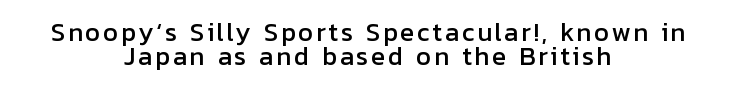
Q: Is the text italic (slanted)? A: No, it is upright.
Q: Is the text underlined? A: No.
Q: How is the paragraph aligned? A: Centered.
Q: Is the spacing between lines tight, normal or loose? A: Tight.
